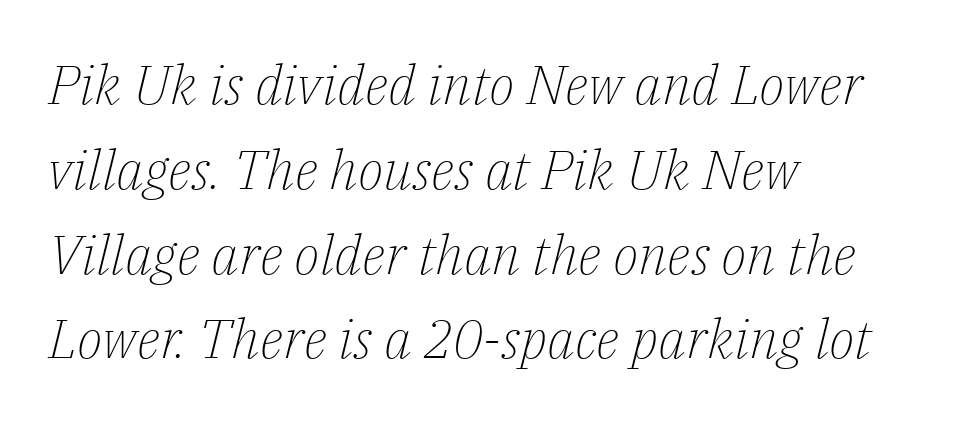
{"serif": "yes", "italic": "yes", "lean": "right", "slant_degrees": 14, "bold": "no", "weight": "light", "width": "normal", "stroke_contrast": "low", "x_height": "medium", "monospaced": "no", "underline": "no", "align": "left", "line_spacing": "normal", "line_spacing_ratio": 1.57, "letter_spacing": "normal", "letter_spacing_em": 0.0, "glyph_px": 54}
